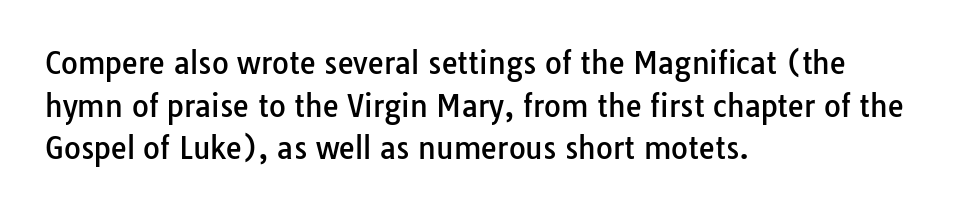
Honestly, there is no underline to notice here at all. Are there feet on the stems? There aren't — it's a sans. The lettering holds an erect, upright posture throughout. One-word summary of the alignment: left. Nothing unusual about the tracking: characters are spaced as the font intends. The space between consecutive lines is moderate.
